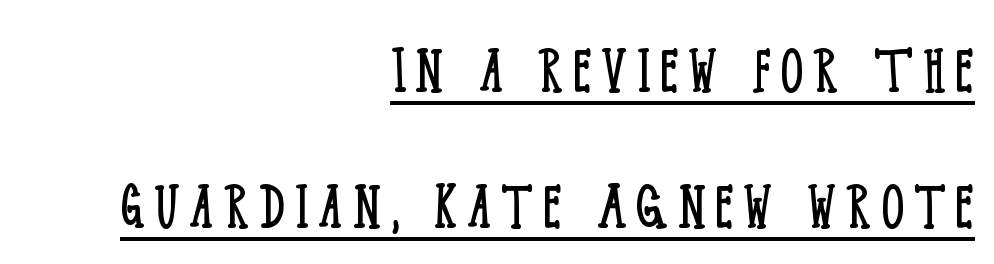
On a weight scale, this lands at 450 or below. Think of a printed novel: that variable character pitch is what you see here. Vertical strokes here are truly vertical. This rendering uses right alignment, leaving the left contour irregular.
